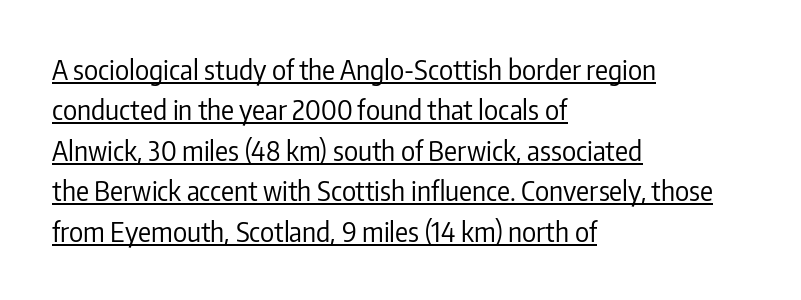
{"italic": "no", "bold": "no", "underline": "yes", "align": "left", "line_spacing": "normal", "line_spacing_ratio": 1.5, "letter_spacing": "normal", "letter_spacing_em": 0.0, "glyph_px": 27}
